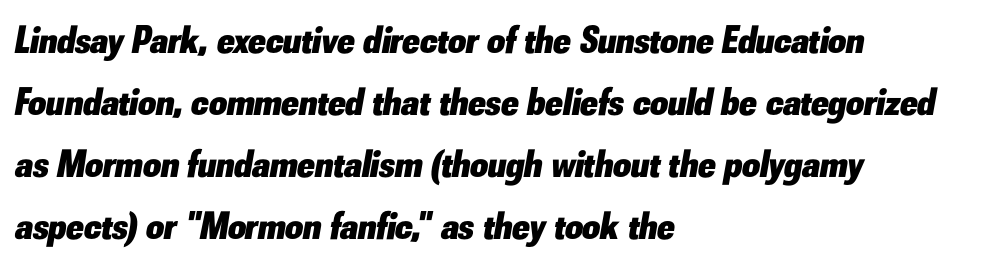
{"italic": "yes", "lean": "right", "slant_degrees": 10, "bold": "yes", "weight": "heavy", "width": "normal", "stroke_contrast": "low", "x_height": "small", "monospaced": "no", "underline": "no", "align": "left", "line_spacing": "normal", "line_spacing_ratio": 1.59, "letter_spacing": "normal", "letter_spacing_em": 0.0, "glyph_px": 39}
